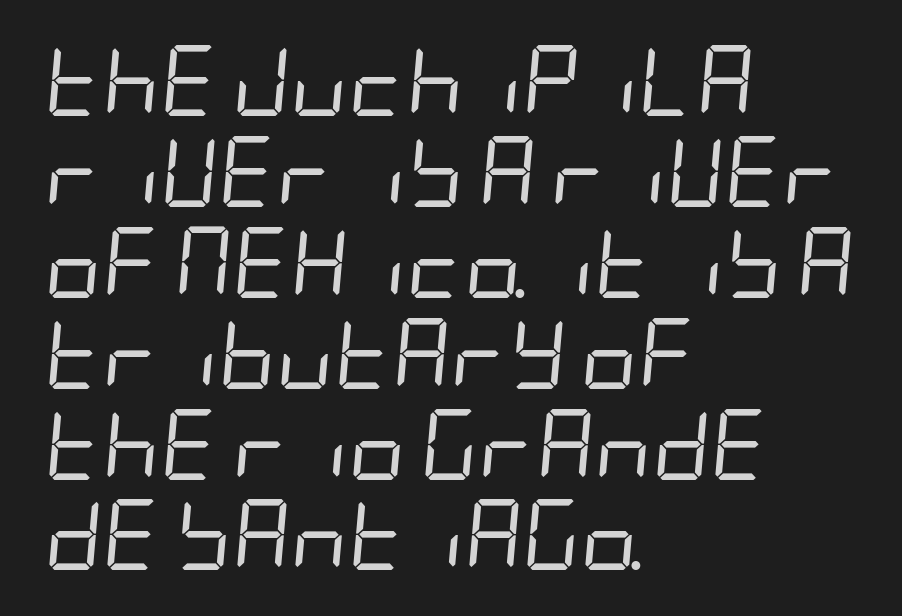
Q: Is the text bold? A: No.
Q: Is the text italic (slanted)? A: Yes, it leans right by about 5 degrees.
Q: Is the text underlined? A: No.
Q: How is the paragraph aligned? A: Left-aligned.
Q: Is the spacing between letters normal or unusually wide? A: Normal.
Q: Is the spacing between lines tight, normal or loose? A: Normal.
Q: Width (condensed, normal, or wide)? A: Condensed.
Q: Stroke contrast? A: Low.
Q: x-height? A: Large.
